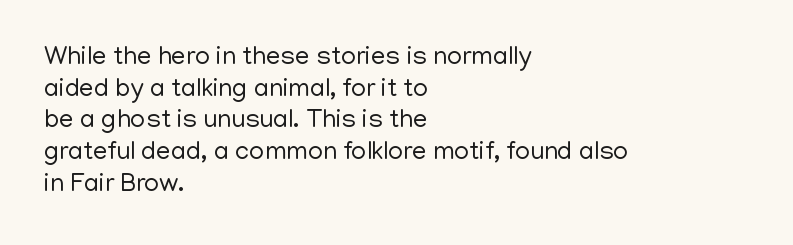
The image shows 26 px text type, upright; set left-aligned, line spacing 1.22x, normal letter spacing, not underlined.
